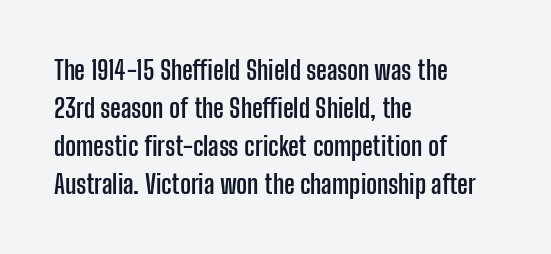
Q: Is the text bold? A: Yes.
Q: Is the text italic (slanted)? A: No, it is upright.
Q: Is the text underlined? A: No.
Q: How is the paragraph aligned? A: Left-aligned.
Q: Is the spacing between letters normal or unusually wide? A: Normal.
Q: Is the spacing between lines tight, normal or loose? A: Normal.
